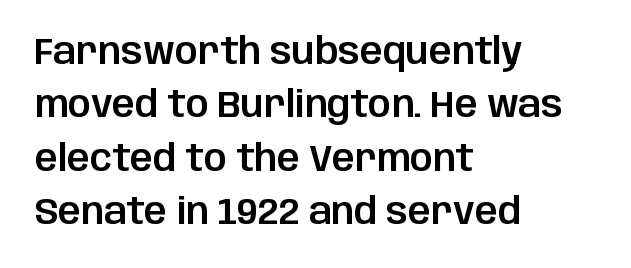
{"serif": "no", "italic": "no", "width": "normal", "stroke_contrast": "low", "x_height": "large", "monospaced": "no", "underline": "no", "align": "left", "line_spacing": "normal", "line_spacing_ratio": 1.48, "letter_spacing": "normal", "letter_spacing_em": 0.0, "glyph_px": 36}
